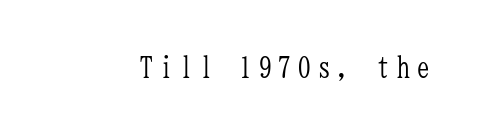
Stroke terminals: seriffed. The strokes carry an ordinary text weight at most. Posture: upright roman. Do the characters align in a grid? Yes, the font is monospaced.
